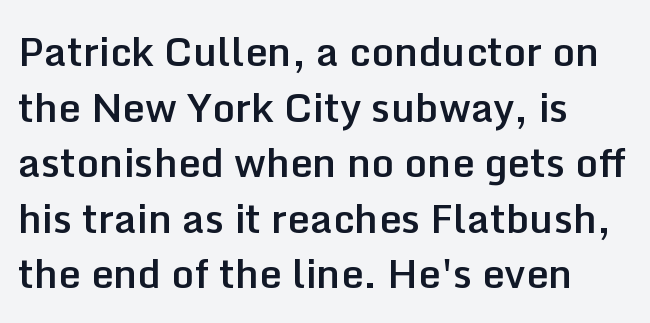
This is roman type, the default non-slanted kind. Quick note: interline space is typical. The face used here is proportionally spaced, like ordinary book or web type. The passage is arranged the way most books set body copy — flush left. Default kerning and tracking; the words read as compact shapes.
